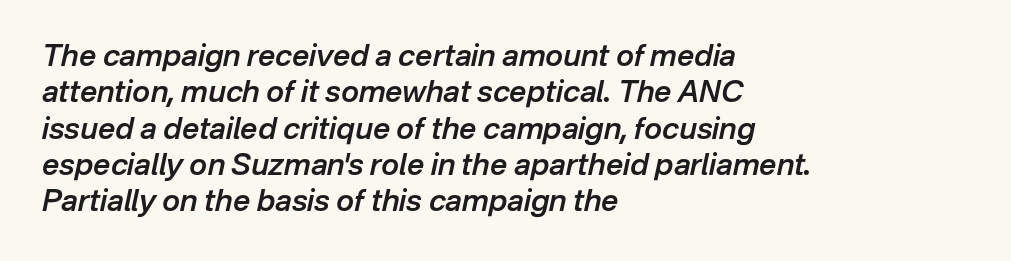
These lines keep a tight, regular rhythm from letter to letter. Typeset ragged right — the left edge is the straight one. Any mark beneath the type? The region is blank. In terms of weight, the rendering is demibold, just under bold.
